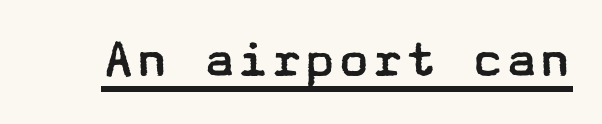
{"serif": "no", "italic": "no", "bold": "no", "weight": "regular", "width": "wide", "stroke_contrast": "low", "x_height": "medium", "underline": "yes", "letter_spacing": "normal", "letter_spacing_em": 0.0, "glyph_px": 56}
